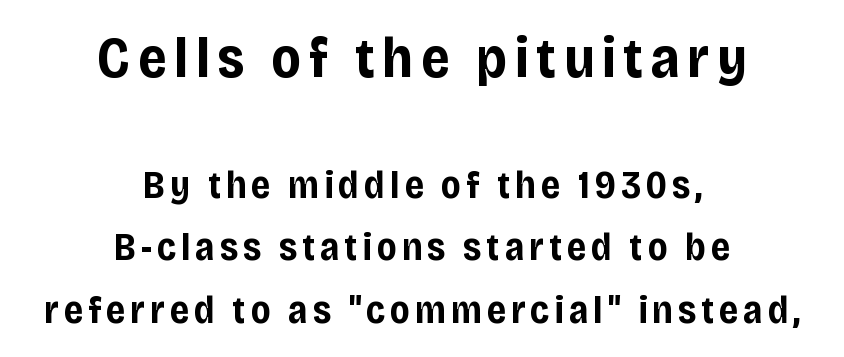
Q: Is the text bold? A: Yes.
Q: Is the text italic (slanted)? A: No, it is upright.
Q: Is the typeface a serif or a sans-serif typeface? A: Sans-serif.
Q: Is the text underlined? A: No.
Q: How is the paragraph aligned? A: Centered.
Q: Is the spacing between lines tight, normal or loose? A: Normal.
Q: Which block of text is set in a larger size, the first (top) or the second (bottom)? A: The first (top) one.
Q: Width (condensed, normal, or wide)? A: Normal.
Q: Stroke contrast? A: Low.
Q: x-height? A: Large.
Q: Monospaced? A: No.
